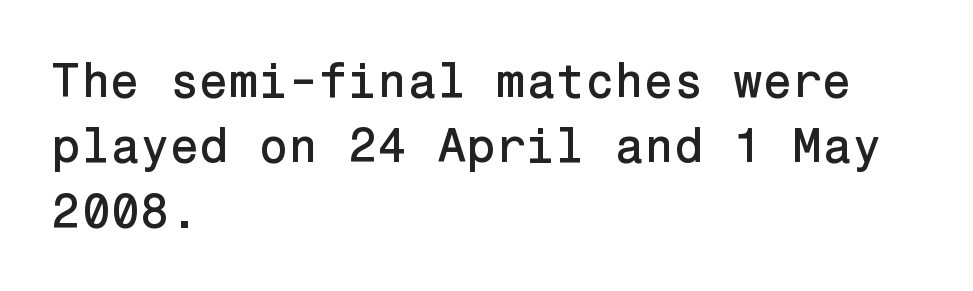
Q: Is the text italic (slanted)? A: No, it is upright.
Q: Is the typeface a serif or a sans-serif typeface? A: Sans-serif.
Q: Is the text underlined? A: No.
Q: How is the paragraph aligned? A: Left-aligned.
Q: Is the spacing between letters normal or unusually wide? A: Normal.
Q: Is the spacing between lines tight, normal or loose? A: Normal.
Q: Width (condensed, normal, or wide)? A: Normal.
Q: Stroke contrast? A: Low.
Q: x-height? A: Medium.
